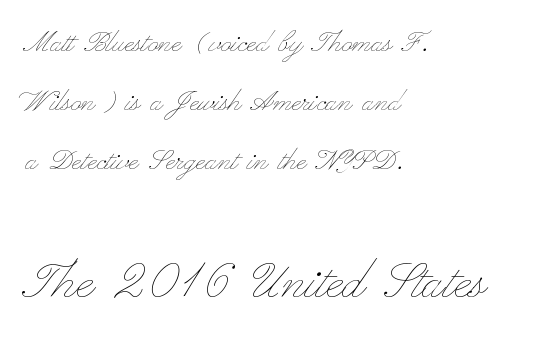
The font is comparable to plain body text, perhaps lighter. This sample uses plain, unmodified letter spacing. Letters rest on an invisible, unmarked baseline. A student would call this left alignment; a typographer would say flush left, rag right.
